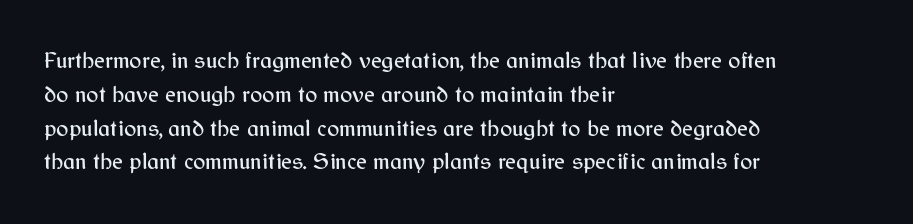
Q: Is the text italic (slanted)? A: No, it is upright.
Q: Is the text underlined? A: No.
Q: How is the paragraph aligned? A: Left-aligned.
Q: Is the spacing between letters normal or unusually wide? A: Normal.
Q: Is the spacing between lines tight, normal or loose? A: Normal.
